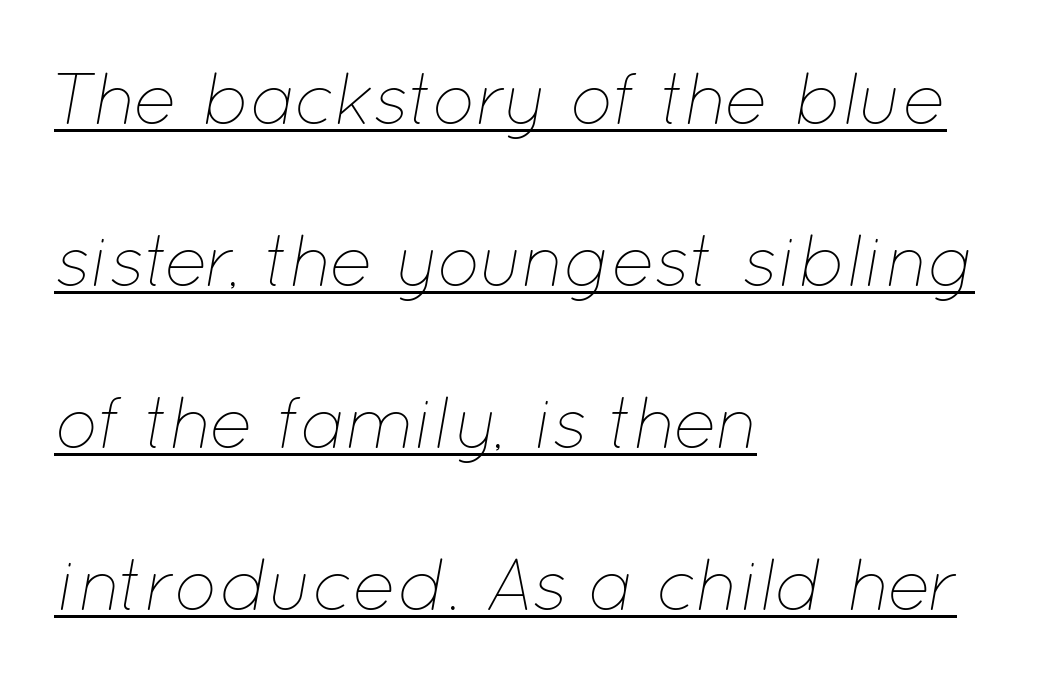
{"italic": "yes", "lean": "right", "slant_degrees": 12, "bold": "no", "weight": "thin", "width": "normal", "stroke_contrast": "low", "x_height": "medium", "monospaced": "no", "underline": "yes", "align": "left", "line_spacing": "loose", "line_spacing_ratio": 2.22, "letter_spacing": "normal", "letter_spacing_em": 0.0, "glyph_px": 73}
